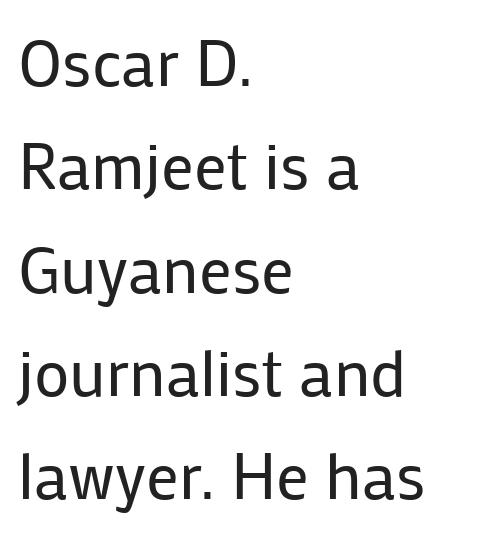
Q: Is the text bold? A: No.
Q: Is the text italic (slanted)? A: No, it is upright.
Q: Is the typeface a serif or a sans-serif typeface? A: Sans-serif.
Q: Is the text underlined? A: No.
Q: How is the paragraph aligned? A: Left-aligned.
Q: Is the spacing between letters normal or unusually wide? A: Normal.
Q: Is the spacing between lines tight, normal or loose? A: Normal.
Q: Width (condensed, normal, or wide)? A: Normal.
Q: Stroke contrast? A: Low.
Q: x-height? A: Medium.
Q: Monospaced? A: No.
